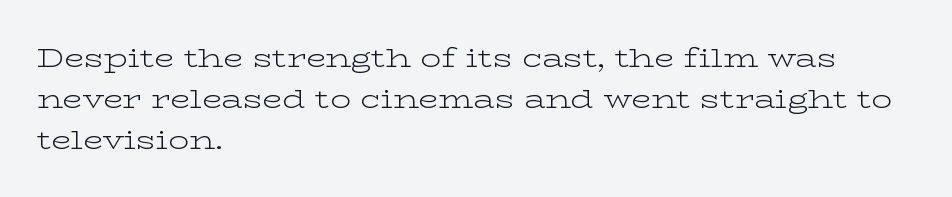
Q: Is the text bold? A: No.
Q: Is the text italic (slanted)? A: No, it is upright.
Q: Is the text underlined? A: No.
Q: How is the paragraph aligned? A: Left-aligned.
Q: Is the spacing between letters normal or unusually wide? A: Normal.
Q: Is the spacing between lines tight, normal or loose? A: Normal.
